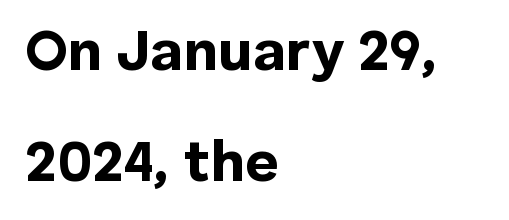
Q: Is the text bold? A: Yes.
Q: Is the text italic (slanted)? A: No, it is upright.
Q: Is the typeface a serif or a sans-serif typeface? A: Sans-serif.
Q: Is the text underlined? A: No.
Q: How is the paragraph aligned? A: Left-aligned.
Q: Is the spacing between letters normal or unusually wide? A: Normal.
Q: Is the spacing between lines tight, normal or loose? A: Loose.
Q: Width (condensed, normal, or wide)? A: Normal.
Q: Stroke contrast? A: Low.
Q: x-height? A: Medium.
Q: Monospaced? A: No.
